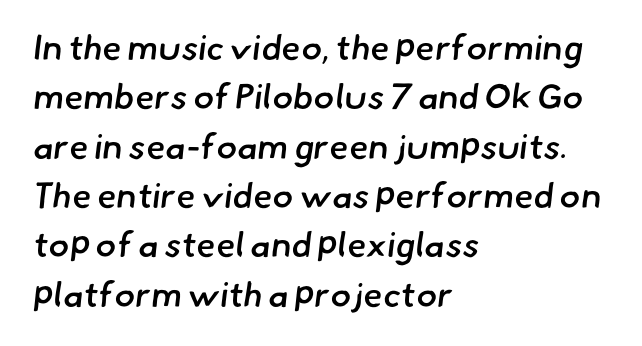
Q: Is the text bold? A: Semi-bold.
Q: Is the typeface a serif or a sans-serif typeface? A: Sans-serif.
Q: Is the text underlined? A: No.
Q: How is the paragraph aligned? A: Left-aligned.
Q: Is the spacing between letters normal or unusually wide? A: Normal.
Q: Is the spacing between lines tight, normal or loose? A: Normal.
Q: Width (condensed, normal, or wide)? A: Normal.
Q: Stroke contrast? A: Low.
Q: x-height? A: Small.
Q: Monospaced? A: No.
